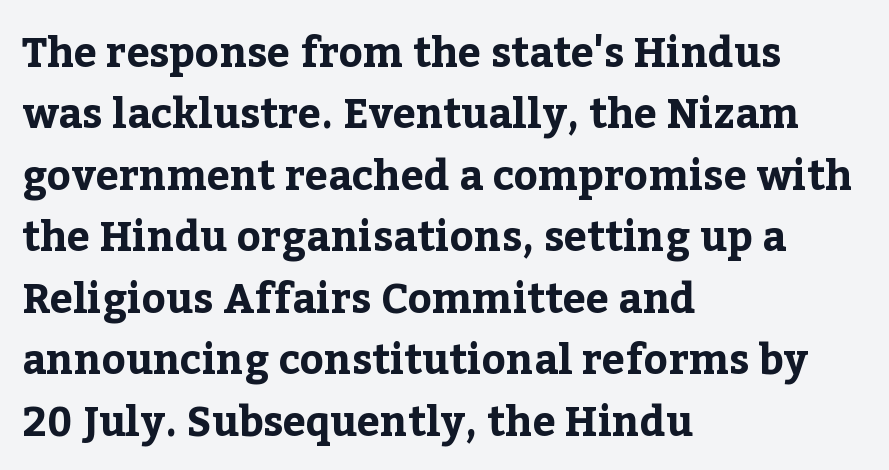
Q: Is the text bold? A: Yes.
Q: Is the text italic (slanted)? A: No, it is upright.
Q: Is the typeface a serif or a sans-serif typeface? A: Serif.
Q: Is the text underlined? A: No.
Q: How is the paragraph aligned? A: Left-aligned.
Q: Is the spacing between letters normal or unusually wide? A: Normal.
Q: Is the spacing between lines tight, normal or loose? A: Normal.
Q: Width (condensed, normal, or wide)? A: Normal.
Q: Stroke contrast? A: Low.
Q: x-height? A: Medium.
Q: Monospaced? A: No.
